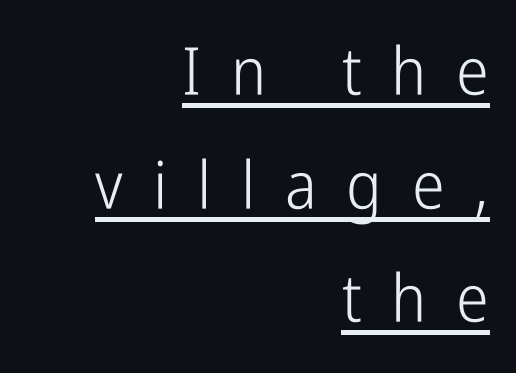
{"serif": "no", "italic": "no", "bold": "no", "weight": "light", "width": "condensed", "stroke_contrast": "low", "x_height": "medium", "monospaced": "no", "underline": "yes", "align": "right", "line_spacing_ratio": 1.72, "letter_spacing": "wide", "letter_spacing_em": 0.45, "glyph_px": 66}
